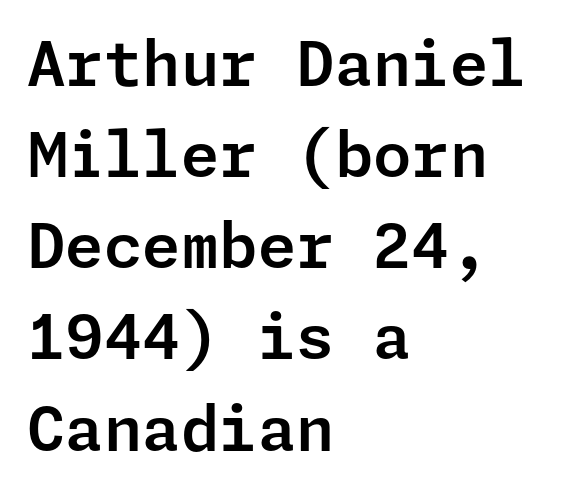
{"serif": "no", "italic": "no", "width": "normal", "stroke_contrast": "low", "x_height": "medium", "underline": "no", "align": "left", "line_spacing": "normal", "line_spacing_ratio": 1.47, "letter_spacing": "normal", "letter_spacing_em": 0.0, "glyph_px": 62}
